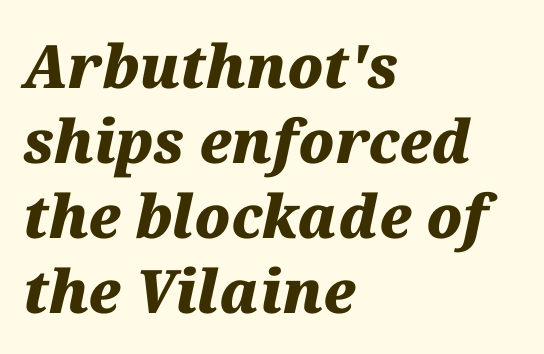
Proportional: the letters do not fall into vertical columns. The face used here is rendered with its standard letterfit. I'd describe the lettering as bold — thick and assertive. The string is rendered with underlining switched off.
